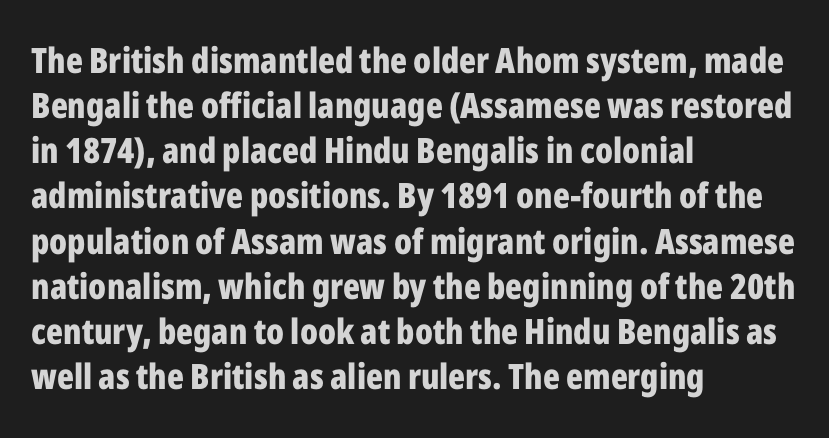
{"serif": "no", "italic": "no", "bold": "yes", "weight": "bold", "width": "condensed", "stroke_contrast": "low", "x_height": "medium", "monospaced": "no", "underline": "no", "align": "left", "line_spacing": "normal", "line_spacing_ratio": 1.29, "letter_spacing": "normal", "letter_spacing_em": 0.0, "glyph_px": 35}
